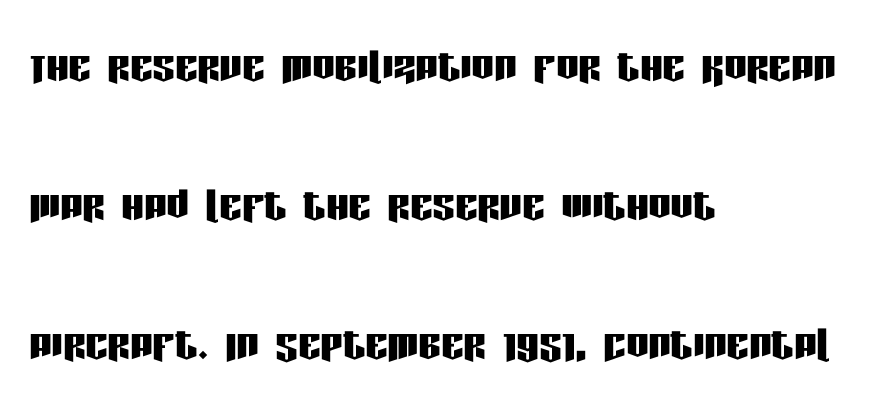
I'd call this a sans setting — the letters go barefoot. Each row of text sits above clean, open space. Successive baselines arrive slowly, with a big drop between each. This sample uses an upright cut, with every glyph sitting square on the baseline. A typesetter would call this proportional, since set widths differ per character.
